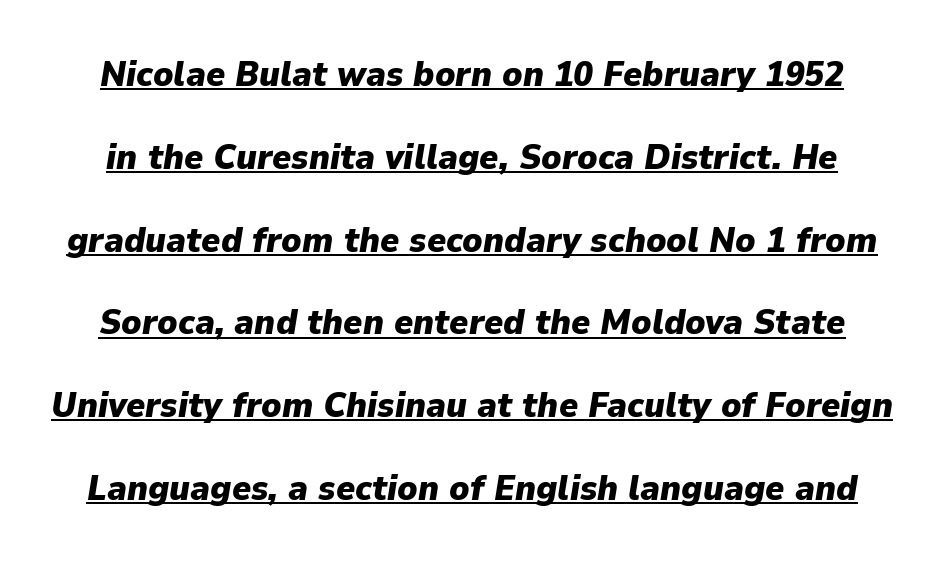
Note the varied advance widths — an 'i' is clearly narrower than an 'm'. The rendering keeps characters at their native spacing. Quick note: underline on. Airy leading. The rendering uses a bold face; every stroke is thick and dark.
